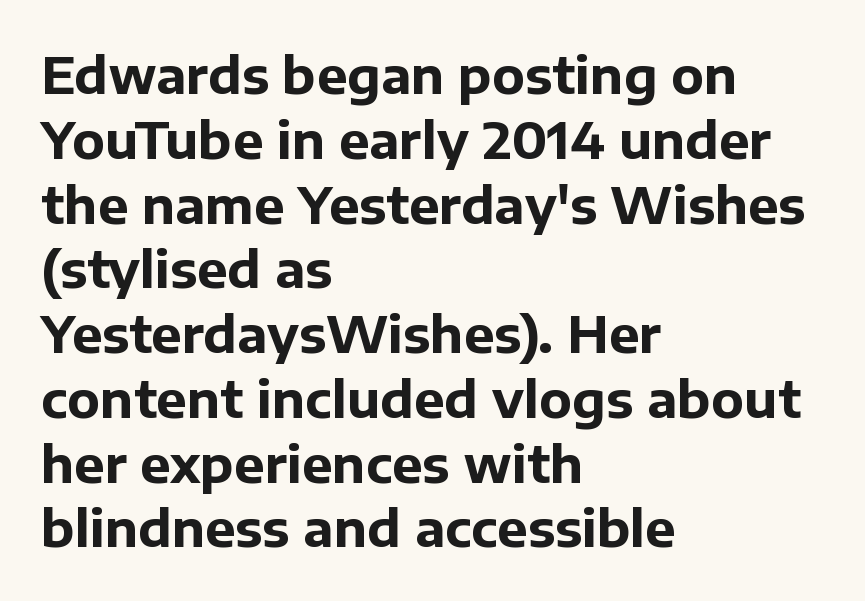
{"serif": "no", "italic": "no", "bold": "yes", "weight": "bold", "width": "normal", "stroke_contrast": "low", "x_height": "medium", "monospaced": "no", "underline": "no", "align": "left", "line_spacing": "normal", "line_spacing_ratio": 1.27, "letter_spacing": "normal", "letter_spacing_em": 0.0, "glyph_px": 51}
